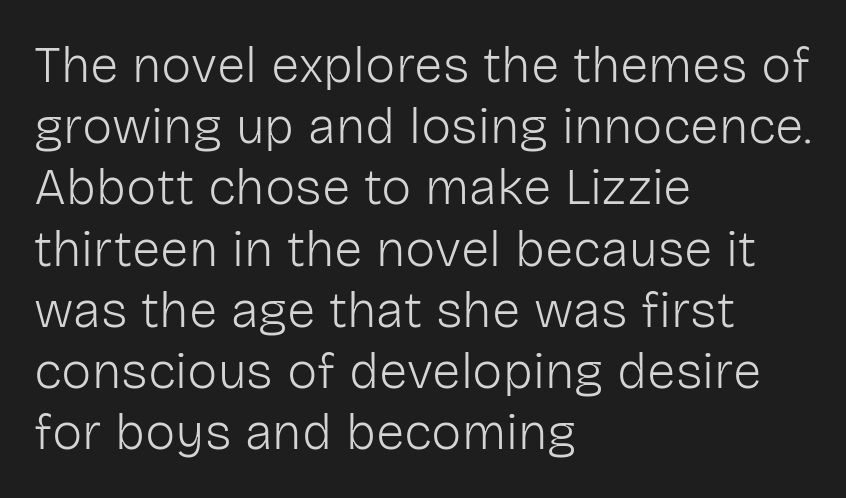
{"serif": "no", "italic": "no", "bold": "no", "weight": "light", "width": "normal", "stroke_contrast": "low", "x_height": "medium", "monospaced": "no", "underline": "no", "align": "left", "line_spacing_ratio": 1.2, "letter_spacing": "normal", "letter_spacing_em": 0.0, "glyph_px": 51}
